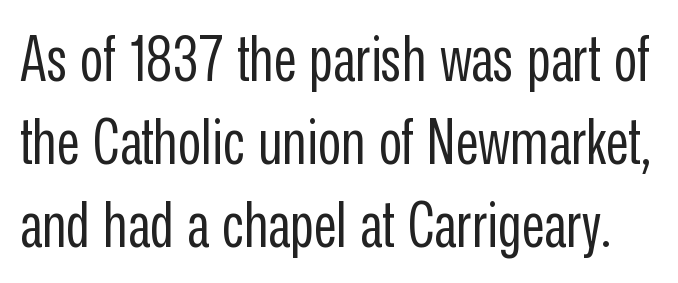
Q: Is the text bold? A: No.
Q: Is the text italic (slanted)? A: No, it is upright.
Q: Is the typeface a serif or a sans-serif typeface? A: Sans-serif.
Q: Is the text underlined? A: No.
Q: Is the spacing between letters normal or unusually wide? A: Normal.
Q: Is the spacing between lines tight, normal or loose? A: Normal.
Q: Width (condensed, normal, or wide)? A: Condensed.
Q: Stroke contrast? A: Low.
Q: x-height? A: Medium.
Q: Monospaced? A: No.
